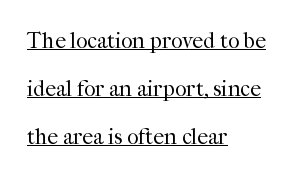
Has an underline been added? It has. Nothing heavy about these letters — not bold at all. What stands out about the letter spacing? Nothing — it is the standard amount. Is there any slant? The stems are plumb. If you measured baseline to baseline, you'd find a long distance.
